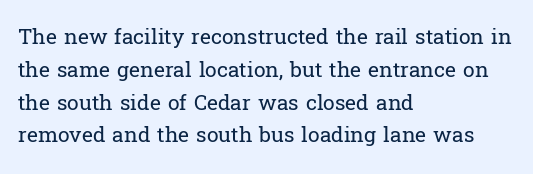
Q: Is the text bold? A: No.
Q: Is the text italic (slanted)? A: No, it is upright.
Q: Is the text underlined? A: No.
Q: How is the paragraph aligned? A: Left-aligned.
Q: Is the spacing between letters normal or unusually wide? A: Normal.
Q: Is the spacing between lines tight, normal or loose? A: Normal.
